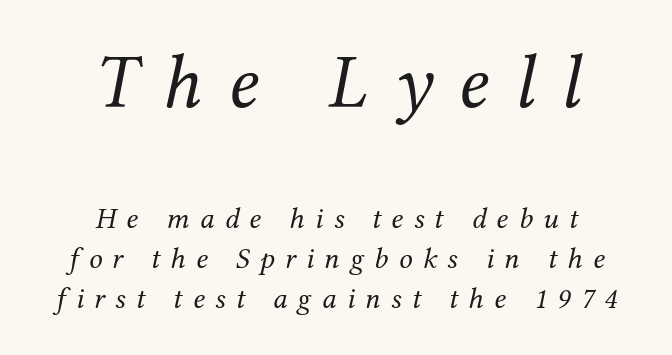
The image shows 76 px regular-weight serif type, italic (leaning right); set centered, normal line spacing (1.33x), unusually wide letter spacing (+0.34 em), not underlined; the first (top) block is 2.53x larger; medium stroke contrast and a medium x-height.
